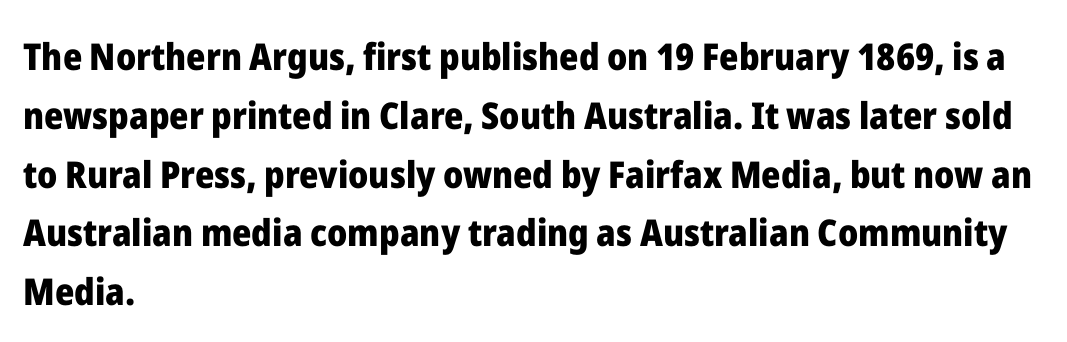
{"serif": "no", "italic": "no", "bold": "yes", "weight": "heavy", "width": "normal", "stroke_contrast": "low", "x_height": "medium", "monospaced": "no", "underline": "no", "align": "left", "line_spacing": "normal", "line_spacing_ratio": 1.59, "letter_spacing": "normal", "letter_spacing_em": 0.0, "glyph_px": 37}
